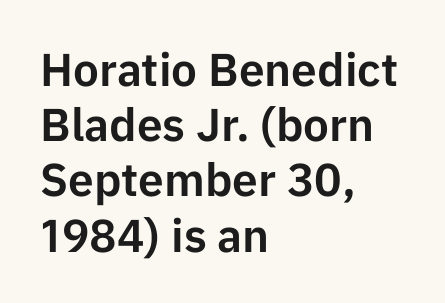
{"serif": "no", "italic": "no", "width": "normal", "stroke_contrast": "low", "x_height": "medium", "monospaced": "no", "underline": "no", "align": "left", "line_spacing_ratio": 1.2, "letter_spacing": "normal", "letter_spacing_em": 0.0, "glyph_px": 46}
